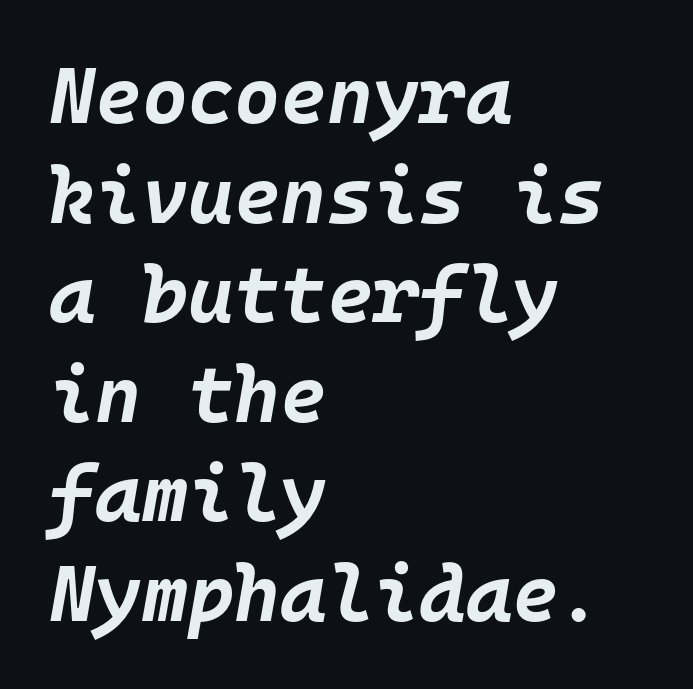
{"italic": "yes", "lean": "right", "slant_degrees": 10, "bold": "yes", "weight": "bold", "width": "normal", "stroke_contrast": "low", "x_height": "large", "monospaced": "yes", "underline": "no", "align": "left", "line_spacing": "normal", "line_spacing_ratio": 1.26, "letter_spacing": "normal", "letter_spacing_em": 0.0, "glyph_px": 79}
